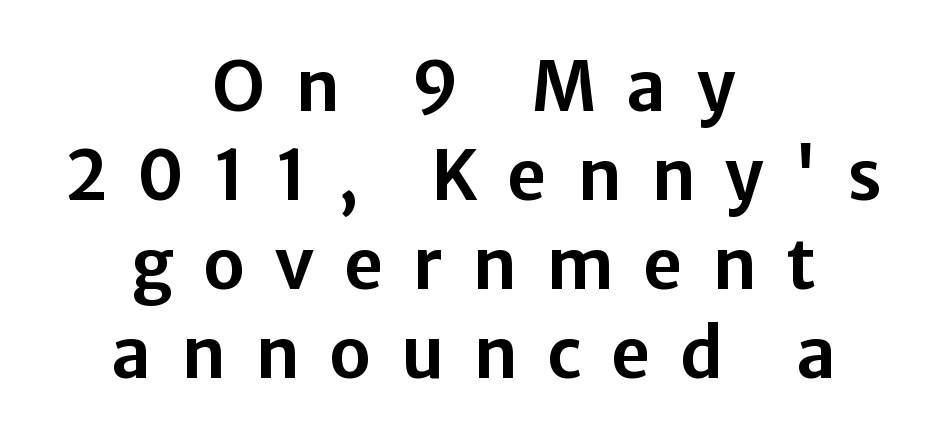
{"serif": "no", "italic": "no", "width": "normal", "stroke_contrast": "low", "x_height": "medium", "monospaced": "no", "underline": "no", "align": "center", "line_spacing": "normal", "line_spacing_ratio": 1.29, "letter_spacing": "wide", "letter_spacing_em": 0.43, "glyph_px": 69}
